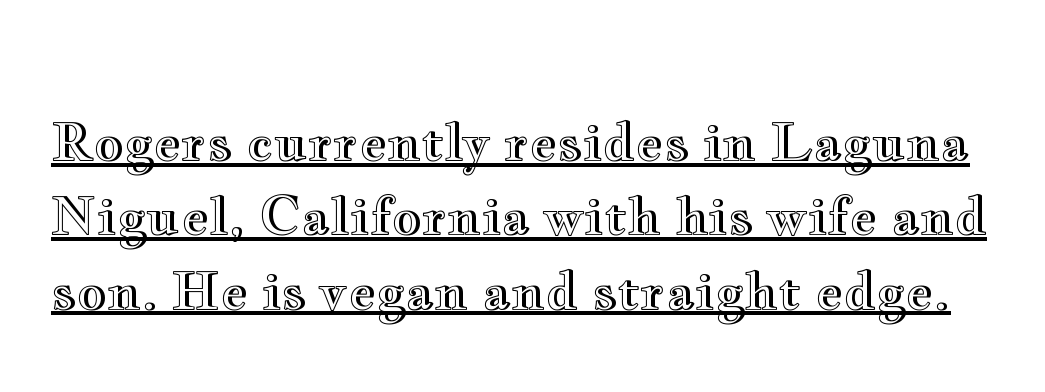
Whoever set this chose a conventional vertical rhythm. Character widths vary here, with narrow letters taking less room than wide ones. A roman cut, with each character standing at attention. Beneath each row of characters lies a ruled line.
